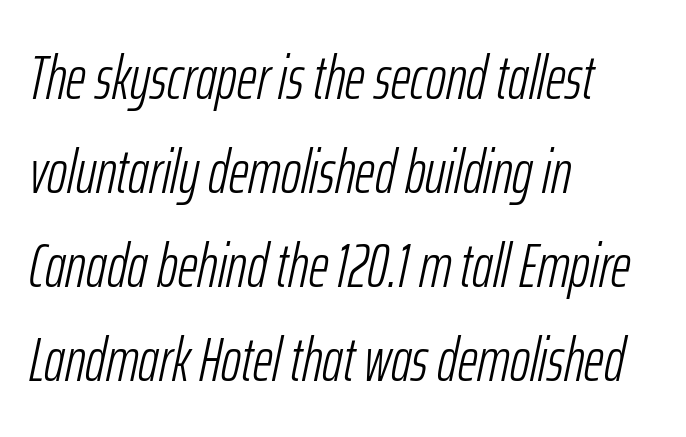
Q: Is the text bold? A: No.
Q: Is the text italic (slanted)? A: Yes, it leans right by about 12 degrees.
Q: Is the text underlined? A: No.
Q: How is the paragraph aligned? A: Left-aligned.
Q: Is the spacing between letters normal or unusually wide? A: Normal.
Q: Is the spacing between lines tight, normal or loose? A: Normal.
Q: Width (condensed, normal, or wide)? A: Condensed.
Q: Stroke contrast? A: Low.
Q: x-height? A: Medium.
Q: Monospaced? A: No.
